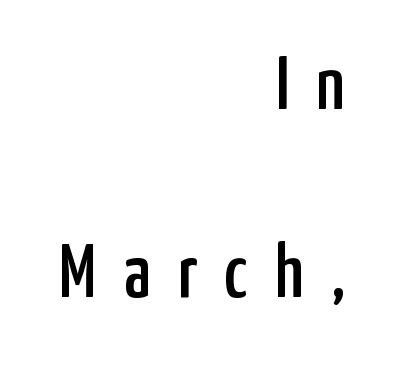
Think of a printed novel: that variable character pitch is what you see here. The glyphs are unaccompanied by any horizontal stroke below them. The tracking jumps out immediately: characters are airy and widely separated. Ordinary non-slanted type is in use. Loosely led — the rows are spread out. The lines are quadded right.
